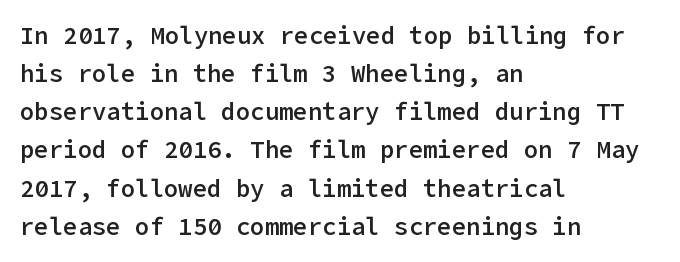
The image shows 24 px text type, upright; set left-aligned, normal line spacing (1.59x), normal letter spacing, not underlined.
